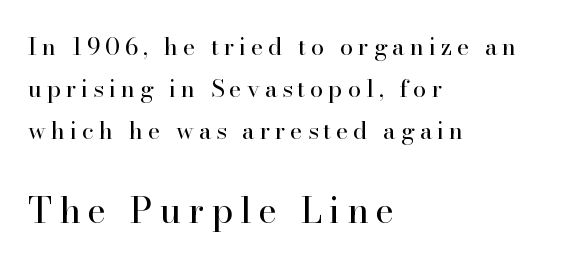
{"serif": "yes", "italic": "no", "bold": "no", "weight": "regular", "width": "normal", "stroke_contrast": "high", "x_height": "small", "monospaced": "no", "underline": "no", "align": "left", "line_spacing_ratio": 1.74, "letter_spacing": "wide", "letter_spacing_em": 0.2, "larger_block": "second", "size_ratio": 1.5, "glyph_px": 36}
